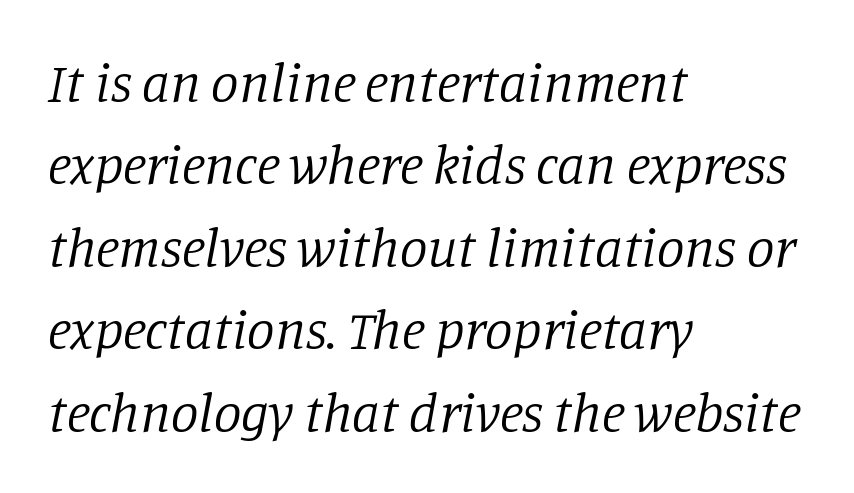
Little horizontal feet cap the strokes, marking this as serif type. Rule under the text: the space is simply empty. These lines are set flush left with a ragged right edge. Italic? Definitely — the glyphs are oblique. Regular leading.
